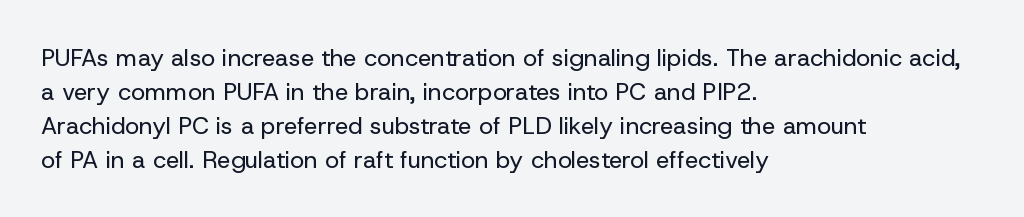
Q: Is the text bold? A: No.
Q: Is the text italic (slanted)? A: No, it is upright.
Q: Is the text underlined? A: No.
Q: How is the paragraph aligned? A: Left-aligned.
Q: Is the spacing between letters normal or unusually wide? A: Normal.
Q: Is the spacing between lines tight, normal or loose? A: Normal.
